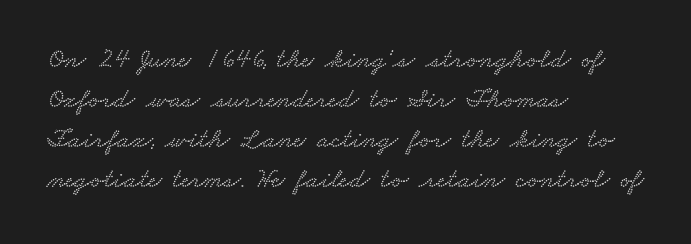
Q: Is the typeface a serif or a sans-serif typeface? A: Serif.
Q: Is the text underlined? A: No.
Q: How is the paragraph aligned? A: Left-aligned.
Q: Is the spacing between letters normal or unusually wide? A: Normal.
Q: Is the spacing between lines tight, normal or loose? A: Normal.
Q: Width (condensed, normal, or wide)? A: Wide.
Q: Stroke contrast? A: Low.
Q: x-height? A: Small.
Q: Monospaced? A: No.
